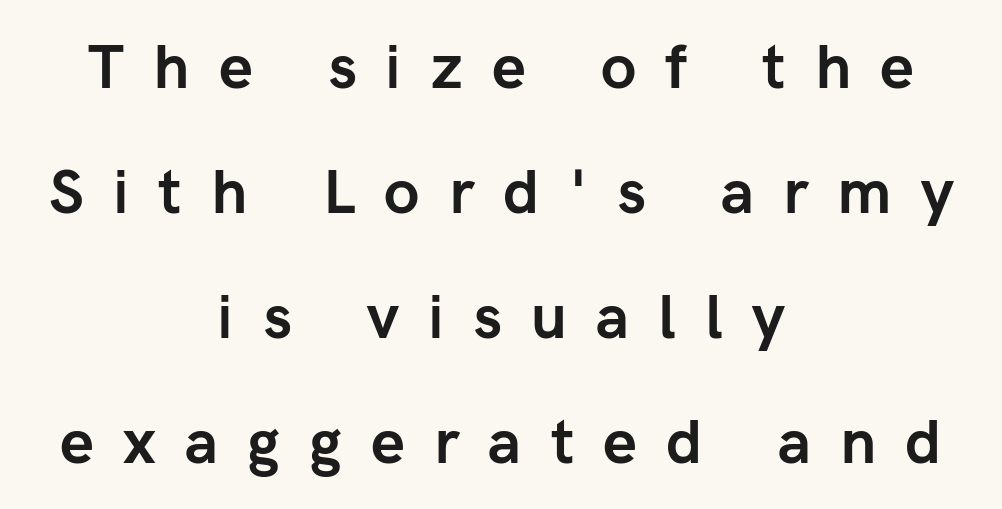
The image shows 61 px semibold sans-serif type, upright; set centered, loose line spacing (2.05x), unusually wide letter spacing (+0.48 em), not underlined; low stroke contrast and a medium x-height.
